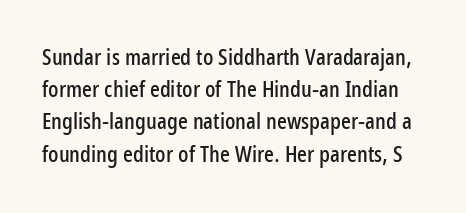
Q: Is the text italic (slanted)? A: No, it is upright.
Q: Is the text underlined? A: No.
Q: Is the spacing between letters normal or unusually wide? A: Normal.
Q: Is the spacing between lines tight, normal or loose? A: Normal.
